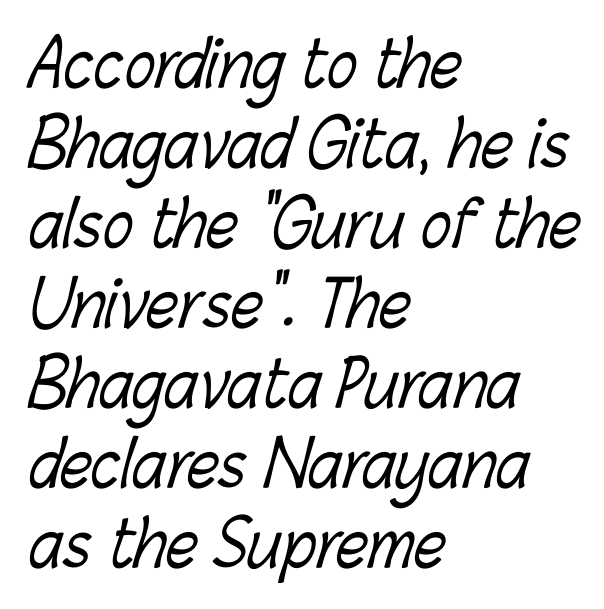
The image shows 63 px light, condensed type; set left-aligned, normal line spacing (1.27x), normal letter spacing, not underlined; low stroke contrast and a medium x-height.
